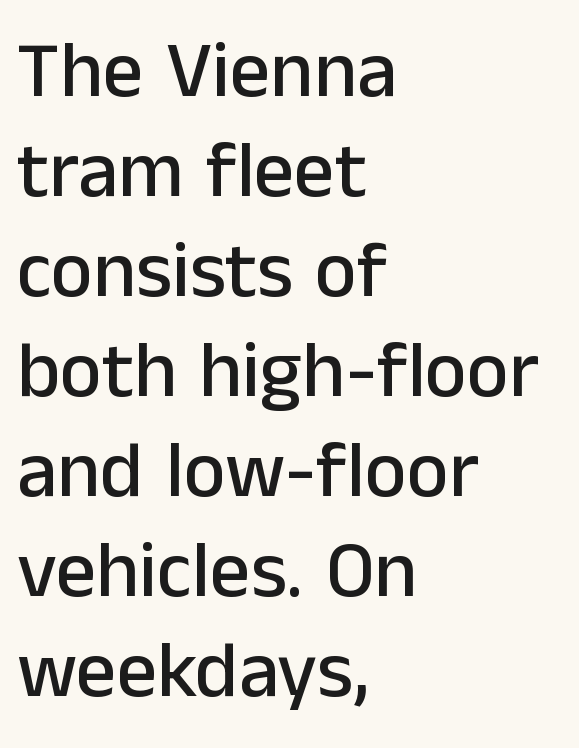
The image shows 80 px sans-serif type, upright; set left-aligned, normal line spacing (1.25x), normal letter spacing, not underlined; low stroke contrast and a medium x-height.
